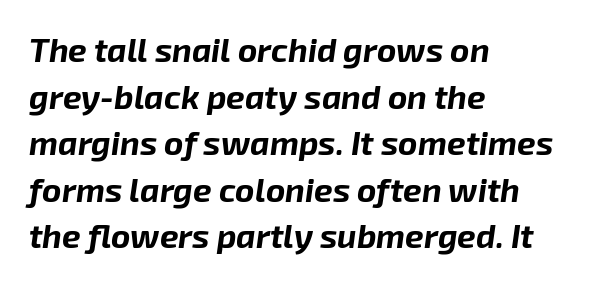
The area under the type is left untouched. The paragraph shown leans on its left margin. The tracking reads as untouched default to a designer's eye. The lettering tilts uniformly, giving the passage an italic look.
